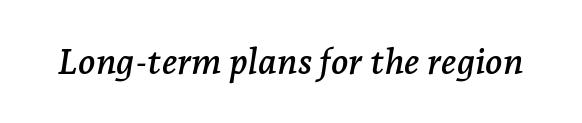
The words here are not underlined. Observe the lean: these are italic letterforms. Varying glyph widths throughout — classic text-font behaviour. Students, note that the glyphs here touch the page at normal intervals. The typeface chosen for these lines features serifs.
